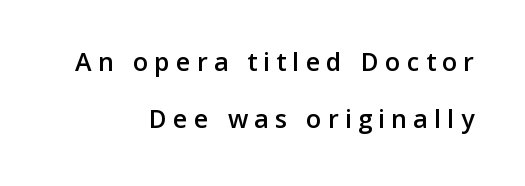
The font is running at a semibold setting, under full bold. Look at the tracking — it's clearly loosened, letters drifting apart. This sample is right-justified, so line beginnings fall wherever the words allow. The vertical gap from one line to the next is large.
